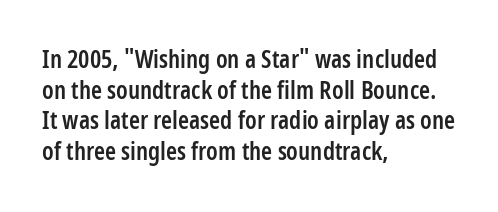
Q: Is the text bold? A: Semi-bold.
Q: Is the text italic (slanted)? A: No, it is upright.
Q: Is the text underlined? A: No.
Q: How is the paragraph aligned? A: Left-aligned.
Q: Is the spacing between letters normal or unusually wide? A: Normal.
